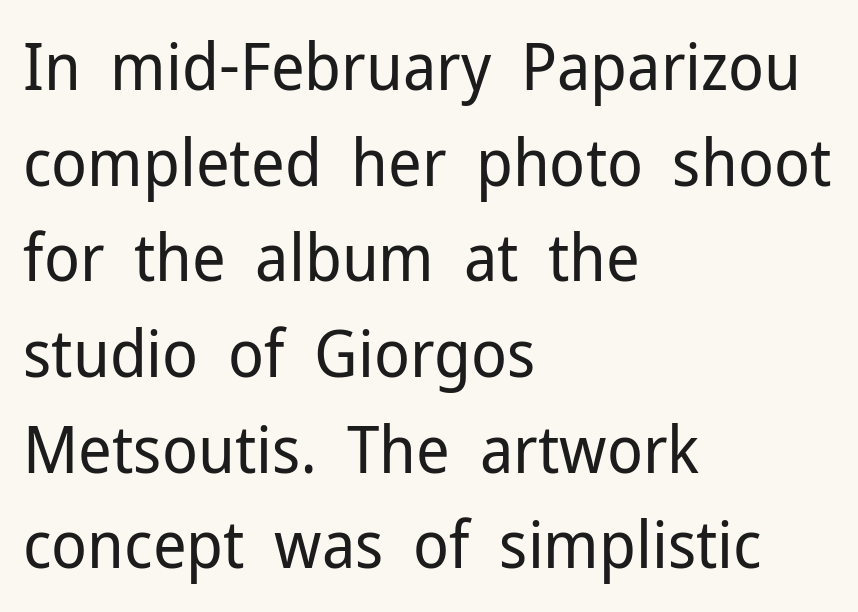
The image shows 66 px regular-weight sans-serif type, upright; set left-aligned, normal line spacing (1.45x), normal letter spacing, not underlined; low stroke contrast and a medium x-height.
